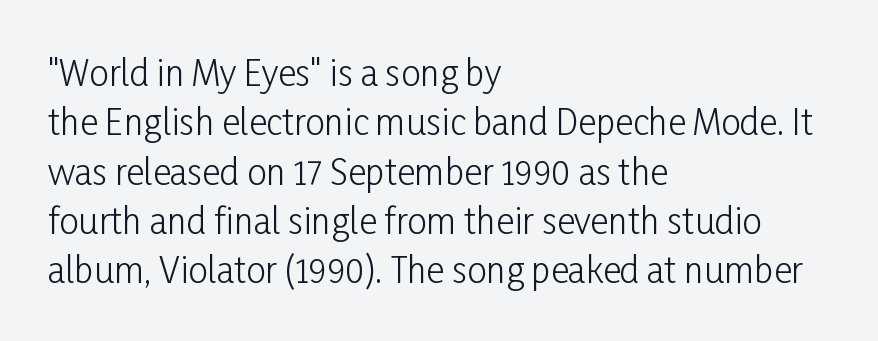
The compositor pushed each line to the left boundary. These lines are composed in type without serifs. Counters stay open thanks to moderate or lighter strokes. Looks like regular typesetting: each glyph gets only the width it needs.
